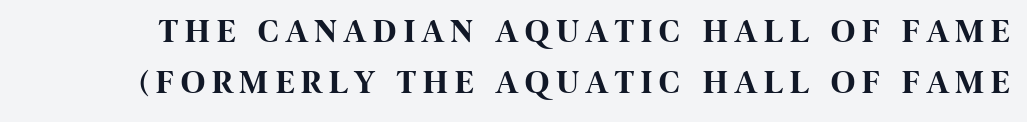
Q: Is the text bold? A: Yes.
Q: Is the text italic (slanted)? A: No, it is upright.
Q: Is the typeface a serif or a sans-serif typeface? A: Sans-serif.
Q: Is the text underlined? A: No.
Q: Is the spacing between letters normal or unusually wide? A: Unusually wide.
Q: Is the spacing between lines tight, normal or loose? A: Normal.
Q: Width (condensed, normal, or wide)? A: Condensed.
Q: Stroke contrast? A: High.
Q: x-height? A: Large.
Q: Monospaced? A: No.
